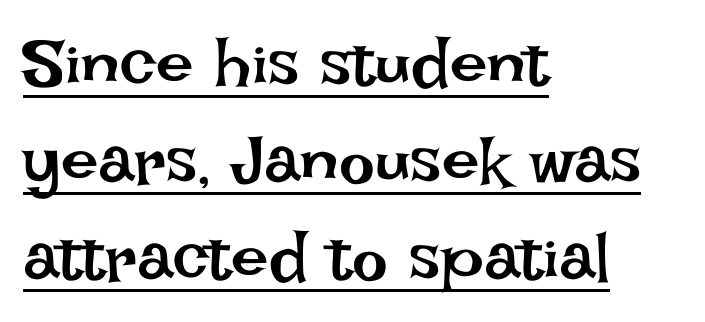
Q: Is the text bold? A: No.
Q: Is the text italic (slanted)? A: No, it is upright.
Q: Is the text underlined? A: Yes.
Q: How is the paragraph aligned? A: Left-aligned.
Q: Is the spacing between letters normal or unusually wide? A: Normal.
Q: Is the spacing between lines tight, normal or loose? A: Normal.
Q: Width (condensed, normal, or wide)? A: Normal.
Q: Stroke contrast? A: Low.
Q: x-height? A: Large.
Q: Monospaced? A: No.
